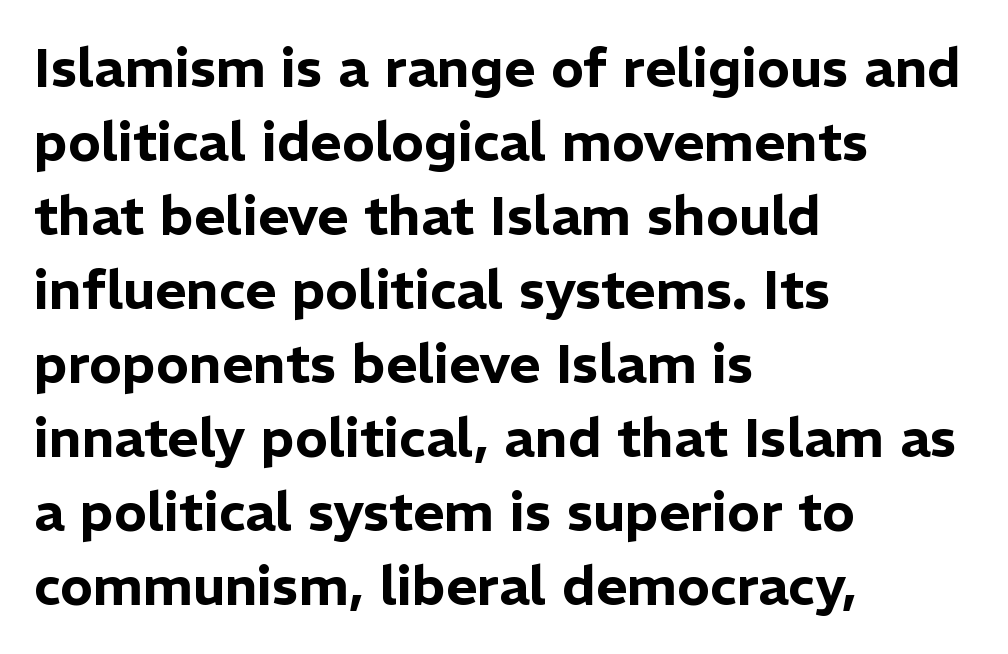
Visually the block forms a straight wall on the left and a jagged coastline on the right. The area under the type is left untouched. Is there much room between lines? A standard amount, neither cramped nor airy. This sample uses a sans-serif face. Tracking value appears to be zero — textbook default spacing. A typesetter would call this proportional, since set widths differ per character.
